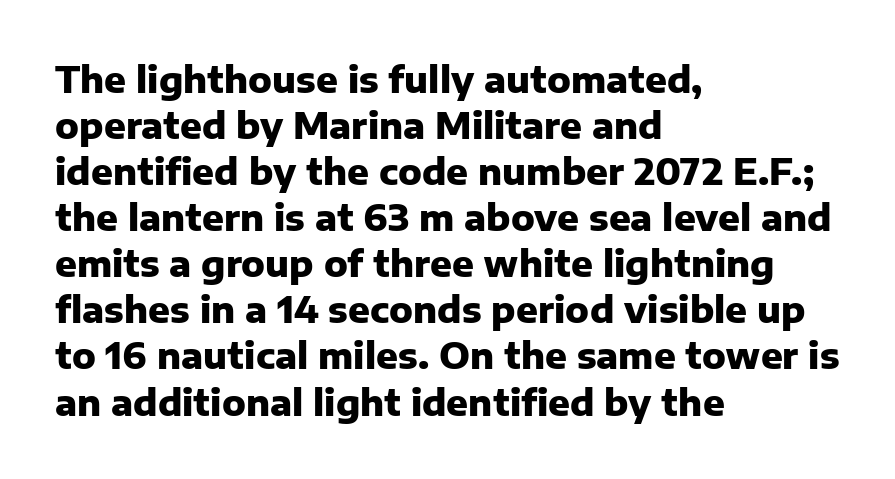
The image shows 36 px heavy sans-serif type, upright; set left-aligned, normal line spacing (1.28x), normal letter spacing, not underlined; low stroke contrast and a medium x-height.
